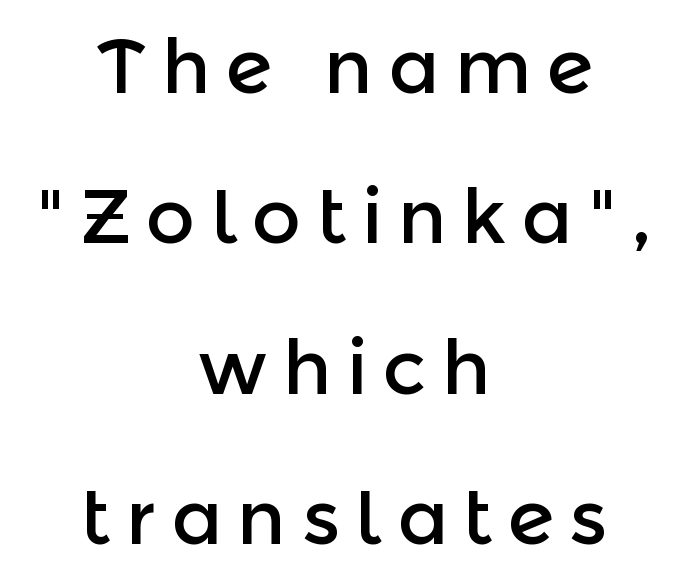
Nope, no serifs anywhere on these letters. The gap between lines stays unmarked. The paragraph has two soft edges and a firm central axis. The letters stand straight up with perfectly vertical stems. A typesetter would call this heavily tracked-out type.
